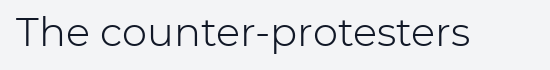
Q: Is the text bold? A: No.
Q: Is the text italic (slanted)? A: No, it is upright.
Q: Is the typeface a serif or a sans-serif typeface? A: Sans-serif.
Q: Is the text underlined? A: No.
Q: Is the spacing between letters normal or unusually wide? A: Normal.
Q: Width (condensed, normal, or wide)? A: Normal.
Q: Stroke contrast? A: Low.
Q: x-height? A: Medium.
Q: Monospaced? A: No.
